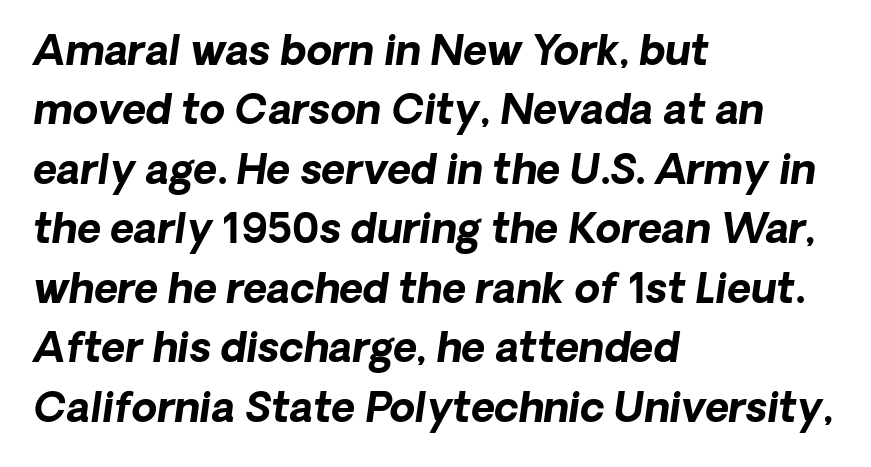
Observe the ordinary spacing: letters are neighbours, not strangers. The glyphs are unaccompanied by any horizontal stroke below them. The font is running at its bold setting. Normally led — the rows are evenly, conventionally spaced. Look at the bottom of the vertical strokes: they stop flat, with no serifs. The compositor pushed each line to the left boundary.
